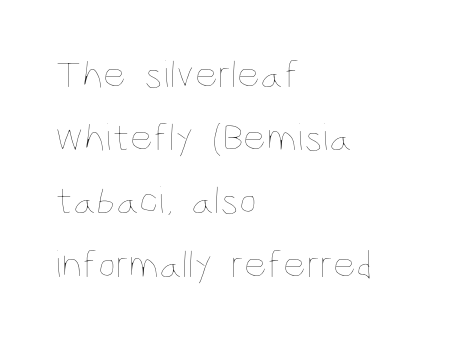
{"italic": "no", "bold": "no", "weight": "thin", "width": "condensed", "stroke_contrast": "low", "x_height": "large", "monospaced": "no", "underline": "no", "align": "left", "line_spacing": "normal", "line_spacing_ratio": 1.58, "letter_spacing": "normal", "letter_spacing_em": 0.0, "glyph_px": 40}
